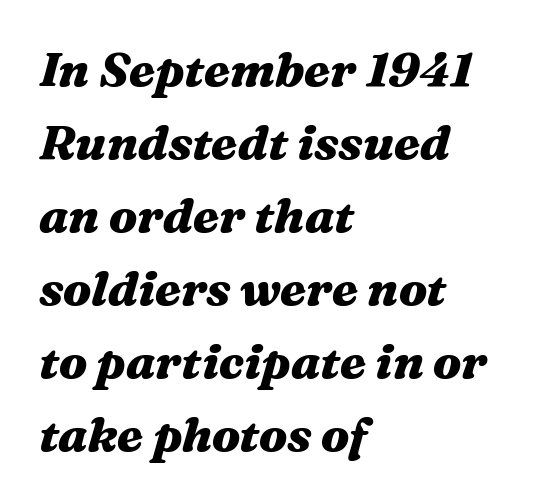
The image shows 48 px heavy, wide type, italic (leaning right); set left-aligned, normal line spacing (1.52x), normal letter spacing, not underlined; medium stroke contrast and a medium x-height.
